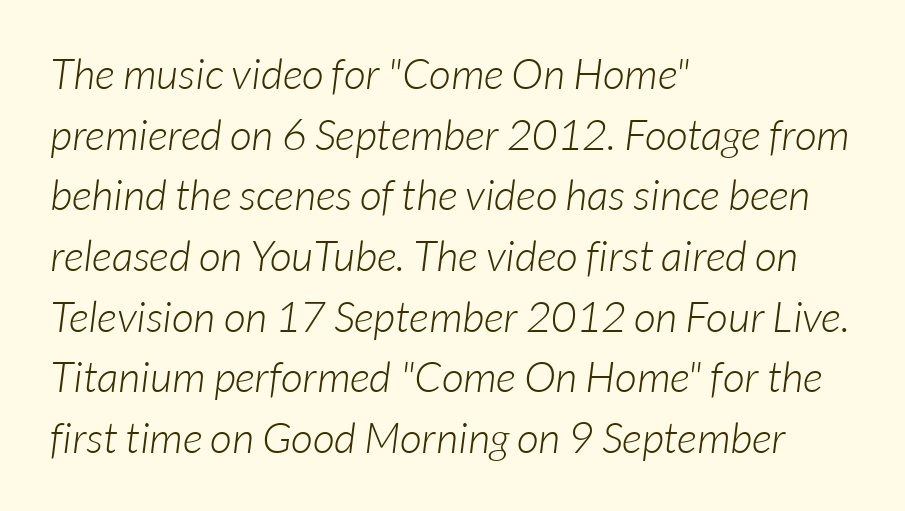
The image shows 43 px light sans-serif type; set left-aligned, normal line spacing (1.41x), normal letter spacing, not underlined; low stroke contrast and a medium x-height.
